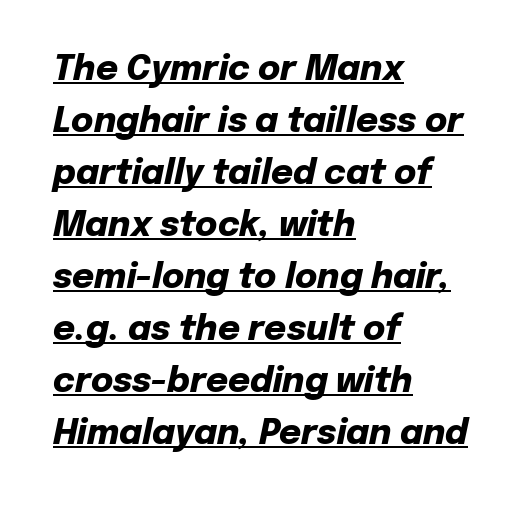
The image shows 34 px heavy type, italic (leaning right); set left-aligned, normal line spacing (1.53x), normal letter spacing, underlined; low stroke contrast and a medium x-height.
